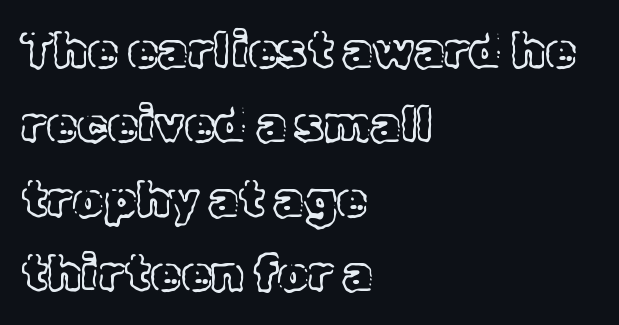
The image shows 49 px text type, upright; set left-aligned, normal line spacing (1.52x), normal letter spacing, not underlined; a medium x-height.
